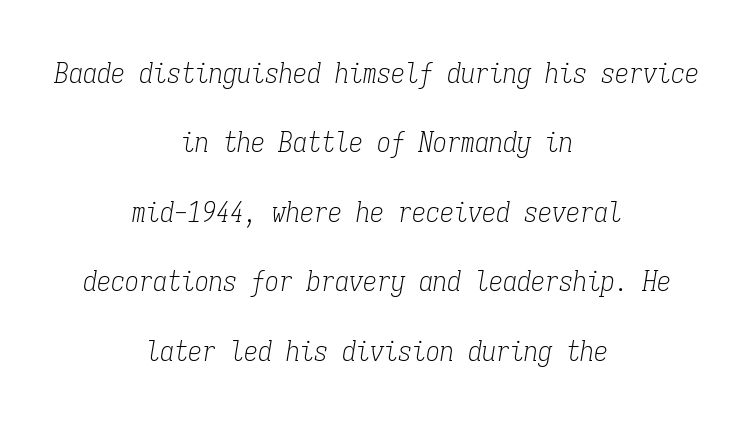
The image shows 28 px light, condensed serif type, italic (leaning right), monospaced; set centered, loose line spacing (2.48x), normal letter spacing, not underlined; low stroke contrast and a medium x-height.
